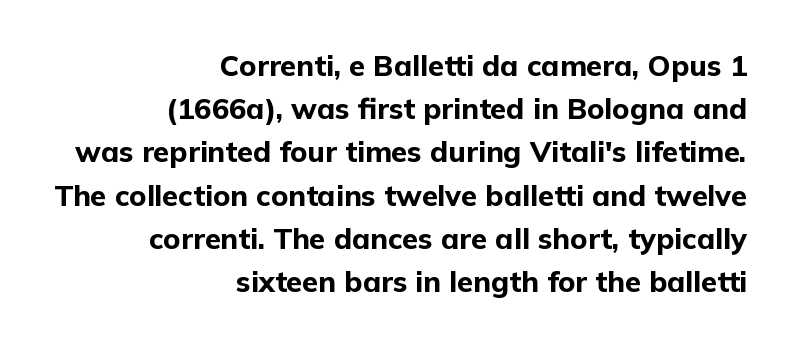
The image shows 29 px bold sans-serif type, upright; set right-aligned, normal line spacing (1.49x), normal letter spacing, not underlined; low stroke contrast and a medium x-height.
